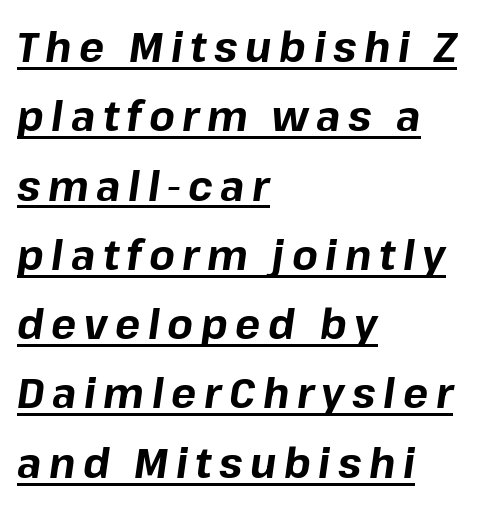
{"italic": "yes", "lean": "right", "slant_degrees": 8, "bold": "yes", "weight": "bold", "width": "normal", "stroke_contrast": "low", "x_height": "medium", "monospaced": "no", "underline": "yes", "align": "left", "line_spacing": "normal", "line_spacing_ratio": 1.65, "glyph_px": 42}
